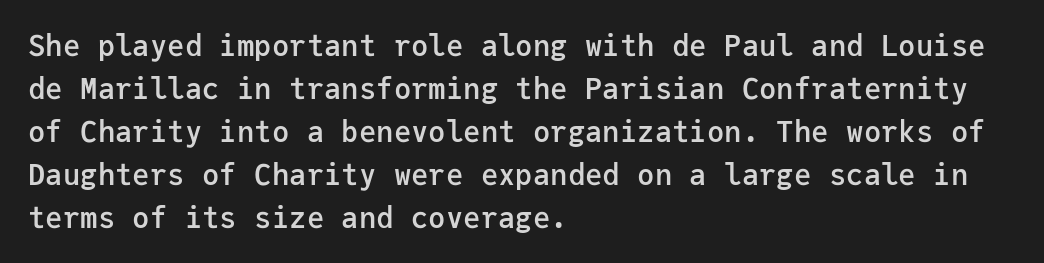
This sample uses plain, unmodified letter spacing. This sample uses a sans-serif face. This rendering uses left alignment, leaving the right contour irregular. You could count columns in this text — the font is strictly monospaced. Typesetter's note: demi weight, one step under bold.
